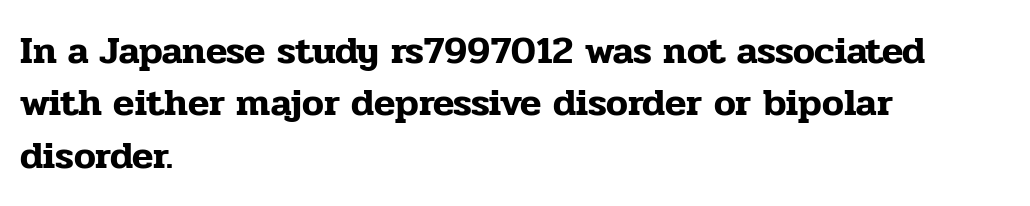
Nobody touched the tracking dial on this one. Clear beneath every line of the passage. Visually the block forms a straight wall on the left and a jagged coastline on the right. Designer's note — italics off, roman on. Proportional: the letters do not fall into vertical columns. In terms of leading, this rendering sits right in the middle.
